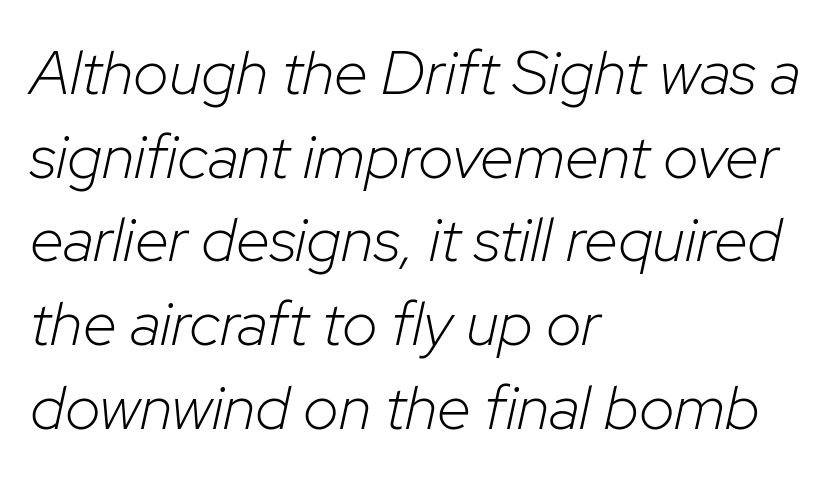
The paragraph shown leans on its left margin. Vertical stems look standard width or narrower in stroke. The line texture is even and compact thanks to regular tracking. Underlining? Definitely not there. Each new line begins a customary step beneath the previous one.
